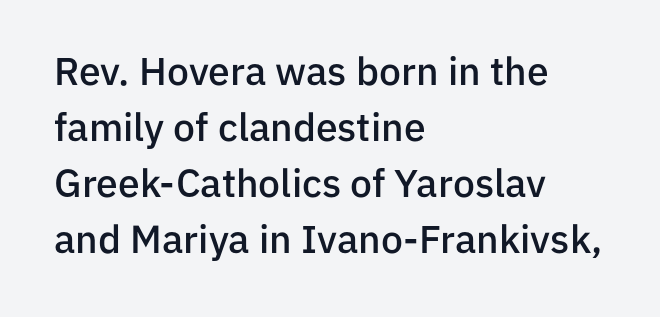
Q: Is the text bold? A: Semi-bold.
Q: Is the text italic (slanted)? A: No, it is upright.
Q: Is the typeface a serif or a sans-serif typeface? A: Sans-serif.
Q: Is the text underlined? A: No.
Q: How is the paragraph aligned? A: Left-aligned.
Q: Is the spacing between letters normal or unusually wide? A: Normal.
Q: Is the spacing between lines tight, normal or loose? A: Normal.
Q: Width (condensed, normal, or wide)? A: Normal.
Q: Stroke contrast? A: Low.
Q: x-height? A: Medium.
Q: Monospaced? A: No.
